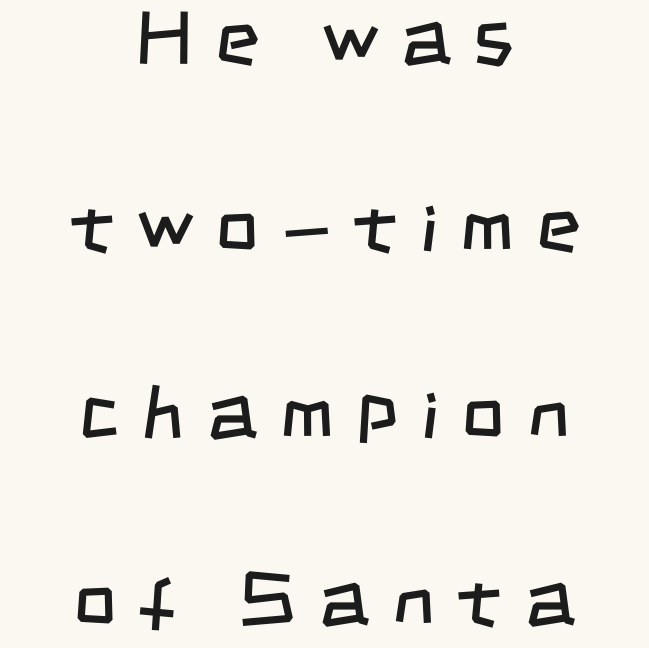
The image shows 76 px regular-weight, condensed sans-serif type; set centered, loose line spacing (2.46x), unusually wide letter spacing (+0.29 em), not underlined; low stroke contrast and a large x-height.
